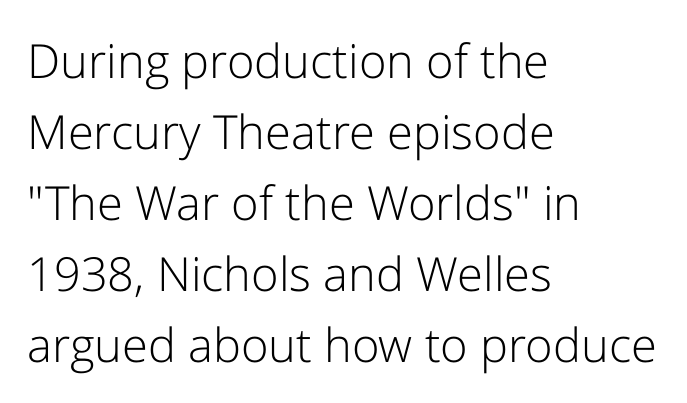
A typesetter would label this face a sans. No extra ink here — the face is not bold. Each letter keeps its own natural width here, so spacing adapts to shape. Glance below the letters and you will spot only blank space.
